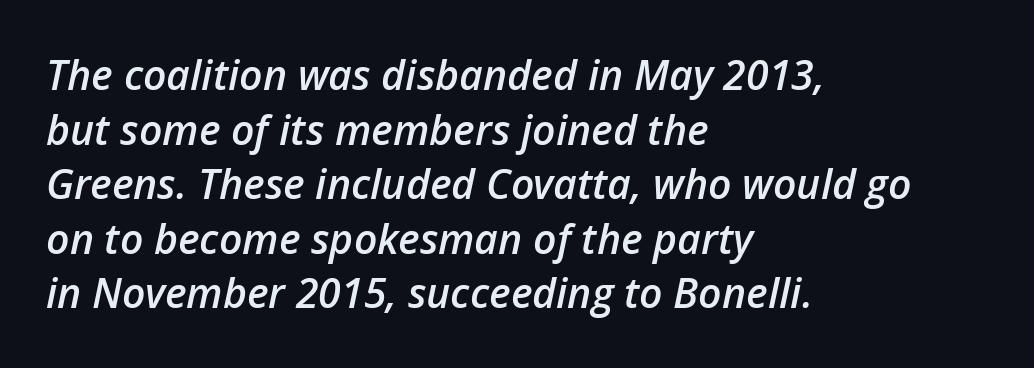
{"italic": "yes", "lean": "right", "slant_degrees": 12, "bold": "semi", "weight": "semibold", "width": "normal", "stroke_contrast": "low", "x_height": "medium", "monospaced": "no", "underline": "no", "align": "left", "line_spacing": "normal", "line_spacing_ratio": 1.33, "letter_spacing": "normal", "letter_spacing_em": 0.0, "glyph_px": 41}
